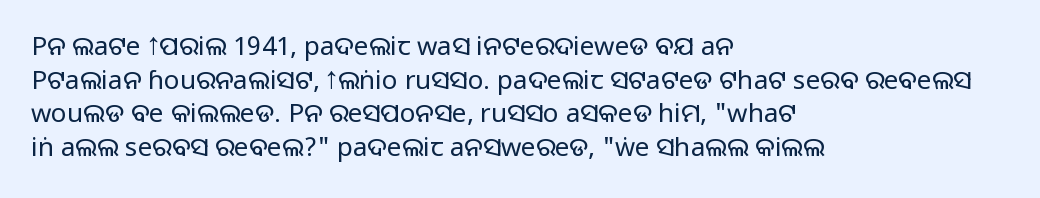
The image shows 26 px text type, upright; set left-aligned, normal line spacing (1.29x), normal letter spacing, not underlined.
